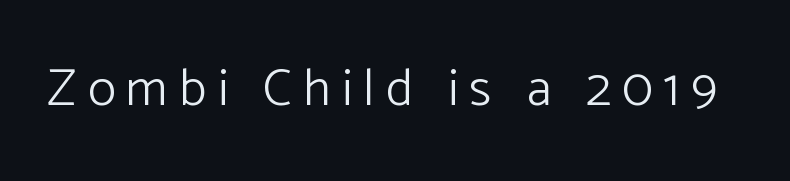
{"serif": "no", "italic": "no", "bold": "no", "weight": "light", "width": "normal", "stroke_contrast": "low", "x_height": "medium", "monospaced": "no", "underline": "no", "letter_spacing": "wide", "letter_spacing_em": 0.22, "glyph_px": 52}
